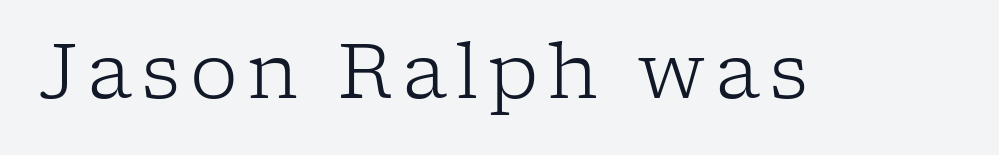
Q: Is the text bold? A: No.
Q: Is the text italic (slanted)? A: No, it is upright.
Q: Is the typeface a serif or a sans-serif typeface? A: Serif.
Q: Is the text underlined? A: No.
Q: Width (condensed, normal, or wide)? A: Normal.
Q: Stroke contrast? A: Low.
Q: x-height? A: Medium.
Q: Monospaced? A: No.
